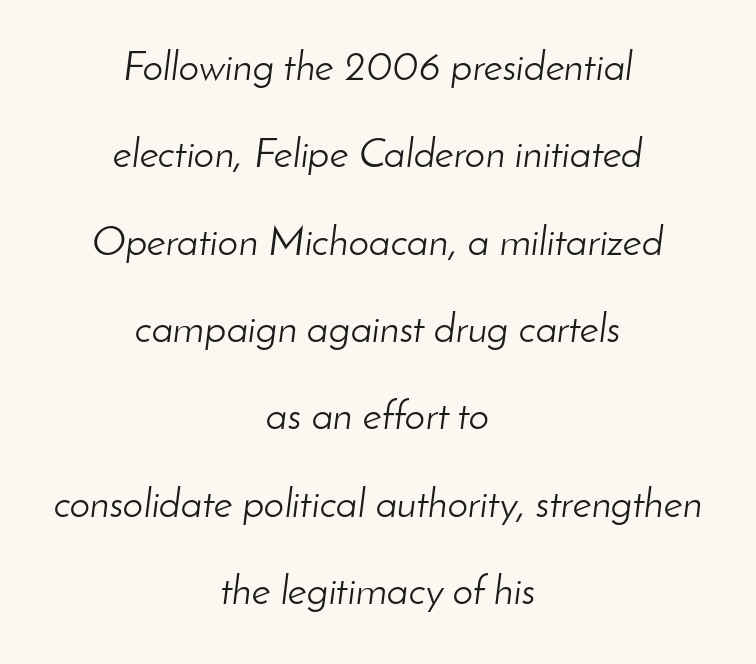
Regarding leading, the lines here are spaced well apart. The passage shown is not underscored anywhere. The paragraph shown floats in the horizontal middle. Does the lettering tilt? It does — this is italic. The face looks like a standard text weight, possibly lighter.
